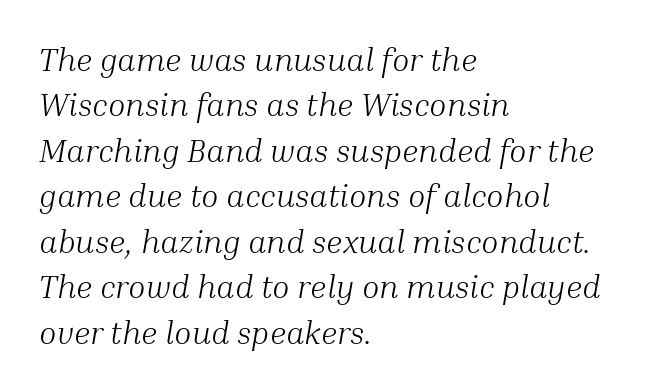
{"serif": "yes", "italic": "yes", "lean": "right", "slant_degrees": 10, "bold": "no", "weight": "light", "width": "normal", "stroke_contrast": "medium", "x_height": "medium", "monospaced": "no", "underline": "no", "align": "left", "line_spacing": "normal", "line_spacing_ratio": 1.42, "letter_spacing": "normal", "letter_spacing_em": 0.0, "glyph_px": 32}
